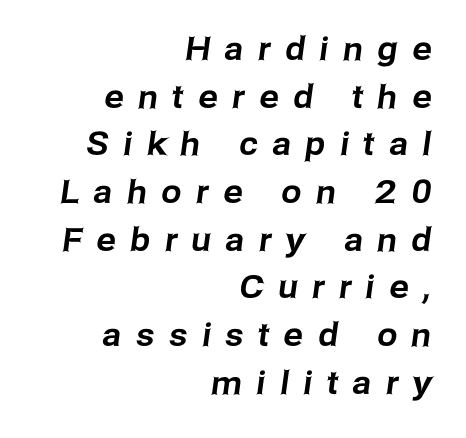
The image shows 32 px sans-serif type; set right-aligned, normal line spacing (1.49x), unusually wide letter spacing (+0.46 em), not underlined; low stroke contrast and a medium x-height.
